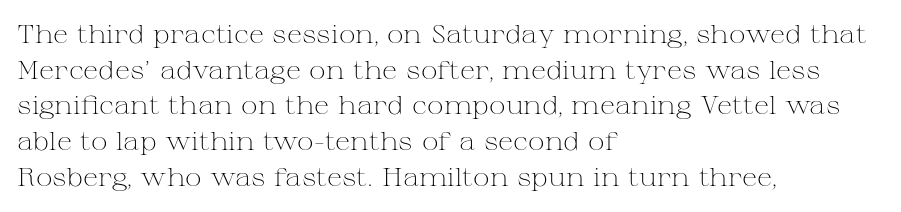
The image shows 25 px text type, upright; set left-aligned, normal line spacing (1.43x), normal letter spacing, not underlined.
